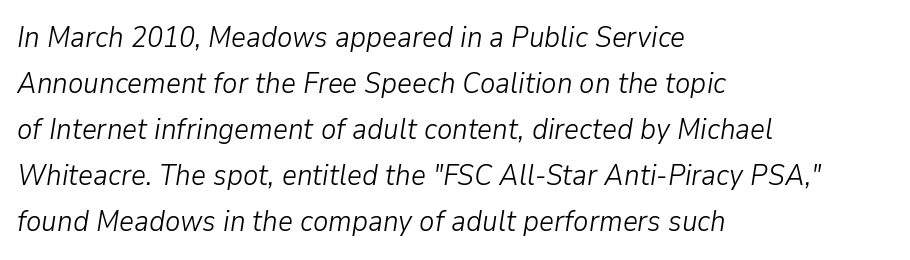
The image shows 29 px light type, italic (leaning right); set left-aligned, normal line spacing (1.59x), normal letter spacing, not underlined; low stroke contrast and a medium x-height.
